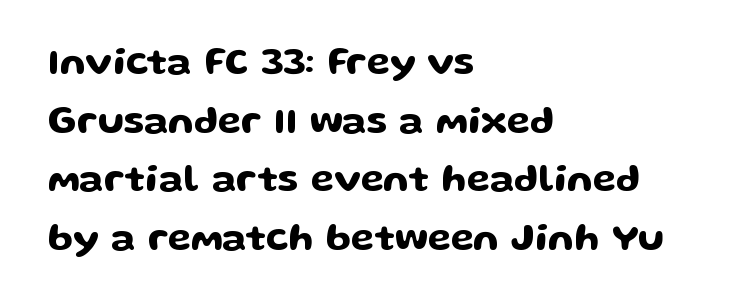
Q: Is the text italic (slanted)? A: No, it is upright.
Q: Is the typeface a serif or a sans-serif typeface? A: Sans-serif.
Q: Is the text underlined? A: No.
Q: How is the paragraph aligned? A: Left-aligned.
Q: Is the spacing between letters normal or unusually wide? A: Normal.
Q: Is the spacing between lines tight, normal or loose? A: Normal.
Q: Width (condensed, normal, or wide)? A: Wide.
Q: Stroke contrast? A: Low.
Q: x-height? A: Medium.
Q: Monospaced? A: No.
